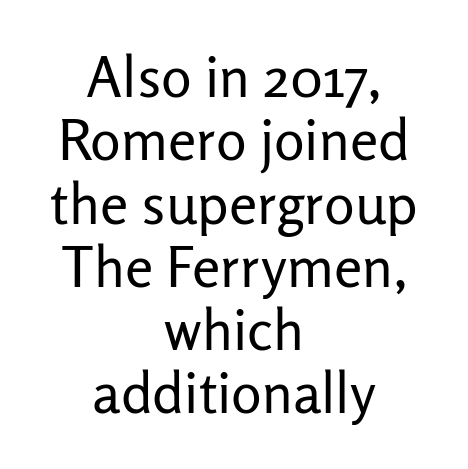
Q: Is the text bold? A: No.
Q: Is the text italic (slanted)? A: No, it is upright.
Q: Is the typeface a serif or a sans-serif typeface? A: Sans-serif.
Q: Is the text underlined? A: No.
Q: How is the paragraph aligned? A: Centered.
Q: Is the spacing between letters normal or unusually wide? A: Normal.
Q: Is the spacing between lines tight, normal or loose? A: Tight.
Q: Width (condensed, normal, or wide)? A: Normal.
Q: Stroke contrast? A: Low.
Q: x-height? A: Medium.
Q: Monospaced? A: No.
